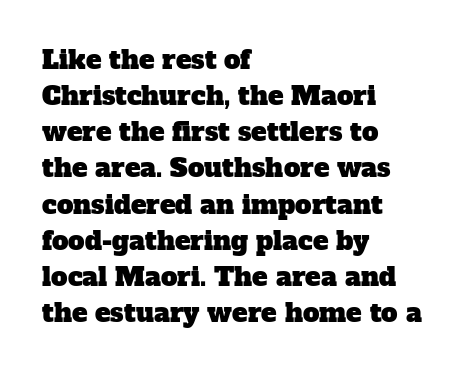
The image shows 26 px text type; set left-aligned, normal line spacing (1.39x), normal letter spacing, not underlined.
